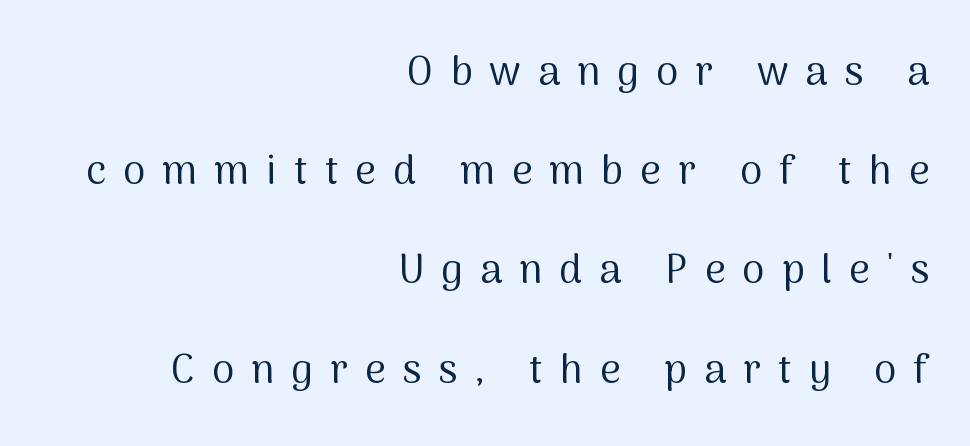
The image shows 40 px regular-weight sans-serif type, upright; set right-aligned, loose line spacing (2.48x), unusually wide letter spacing (+0.43 em), not underlined; medium stroke contrast and a medium x-height.
